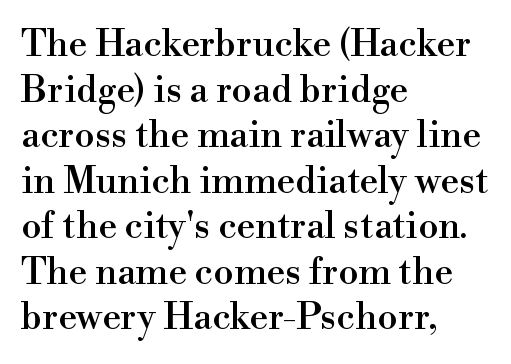
The image shows 37 px serif type, upright; set left-aligned, line spacing 1.23x, normal letter spacing, not underlined; a small x-height.
